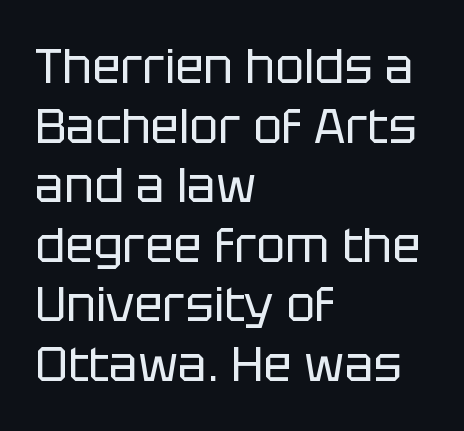
{"serif": "no", "italic": "no", "bold": "no", "weight": "regular", "width": "normal", "stroke_contrast": "low", "x_height": "large", "monospaced": "no", "underline": "no", "align": "left", "line_spacing_ratio": 1.24, "letter_spacing": "normal", "letter_spacing_em": 0.0, "glyph_px": 48}
